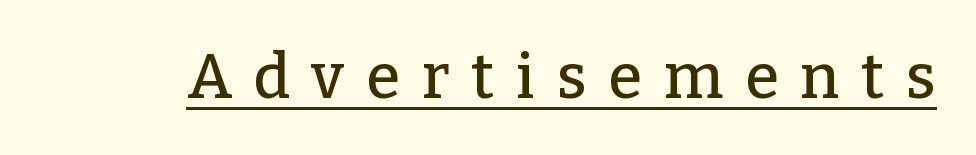
Q: Is the text italic (slanted)? A: No, it is upright.
Q: Is the typeface a serif or a sans-serif typeface? A: Serif.
Q: Is the text underlined? A: Yes.
Q: Is the spacing between letters normal or unusually wide? A: Unusually wide.
Q: Width (condensed, normal, or wide)? A: Normal.
Q: Stroke contrast? A: Low.
Q: x-height? A: Medium.
Q: Monospaced? A: No.
